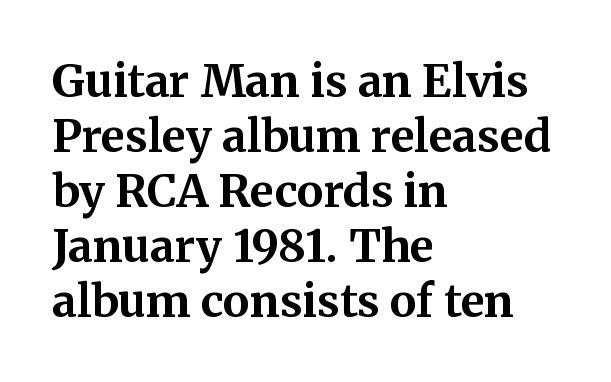
Italic? Not at all — the glyphs are vertical. The area under the type is left untouched. Left-aligned paragraph, ragged on the right. Standard letterfit; no display-style spreading of the glyphs. Is this a fixed-width face? No — the glyphs have proportional, varying widths. Small tapered or slab feet sit at the stroke ends, so this counts as serif.
